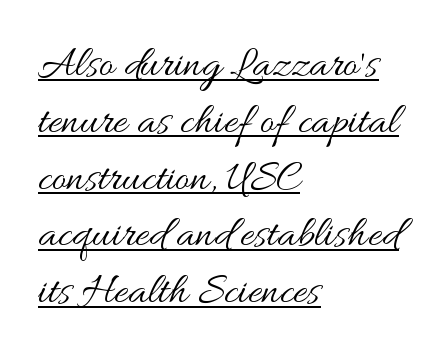
Nothing unusual about the tracking: characters are spaced as the font intends. Honestly, the row spacing looks completely unremarkable. Has an underline been added? It has. Bold? No — there's no thickening of the strokes. A student would call this left alignment; a typographer would say flush left, rag right. The rendering uses natural spacing where letterforms have individual widths.
